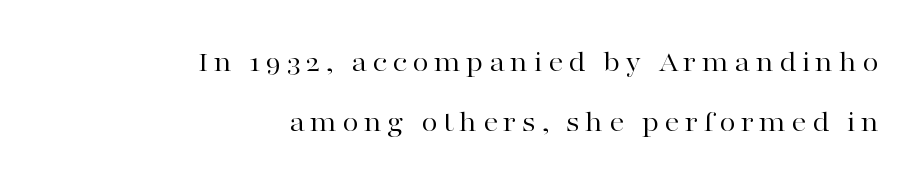
{"serif": "yes", "italic": "no", "bold": "no", "weight": "regular", "width": "wide", "stroke_contrast": "high", "x_height": "medium", "monospaced": "no", "underline": "no", "align": "right", "line_spacing": "loose", "line_spacing_ratio": 2.01, "glyph_px": 30}
